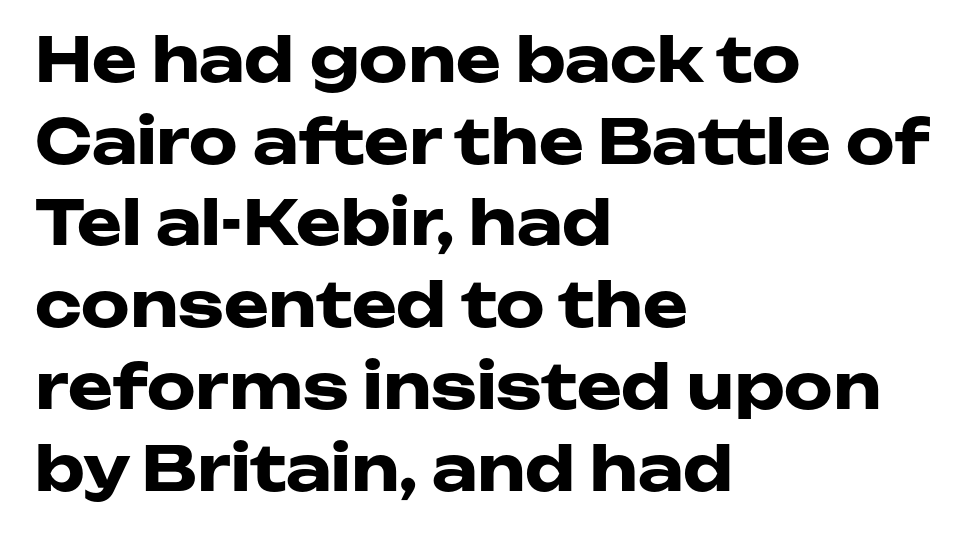
The image shows 61 px heavy, wide sans-serif type, upright; set left-aligned, normal line spacing (1.34x), normal letter spacing, not underlined; low stroke contrast and a medium x-height.
